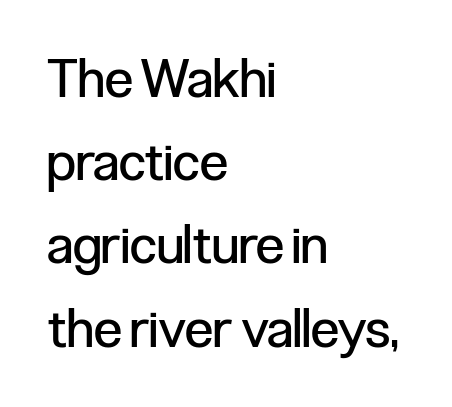
Q: Is the text bold? A: No.
Q: Is the text italic (slanted)? A: No, it is upright.
Q: Is the typeface a serif or a sans-serif typeface? A: Sans-serif.
Q: Is the text underlined? A: No.
Q: How is the paragraph aligned? A: Left-aligned.
Q: Is the spacing between letters normal or unusually wide? A: Normal.
Q: Is the spacing between lines tight, normal or loose? A: Normal.
Q: Width (condensed, normal, or wide)? A: Condensed.
Q: Stroke contrast? A: Low.
Q: x-height? A: Medium.
Q: Monospaced? A: No.
